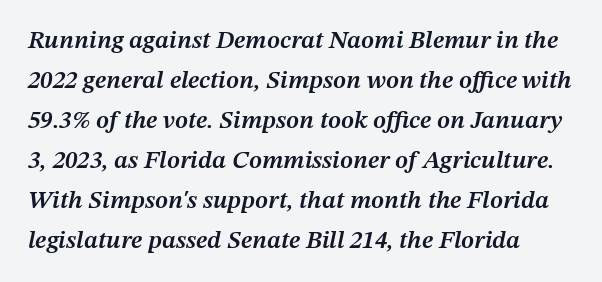
Would a proofreader flag this as italicized? Yes. Whoever set this chose a conventional vertical rhythm. Caption: standard tracking, unaltered. Plain, unruled lines of type. These words are printed semibold, heavier than regular yet not bold.
